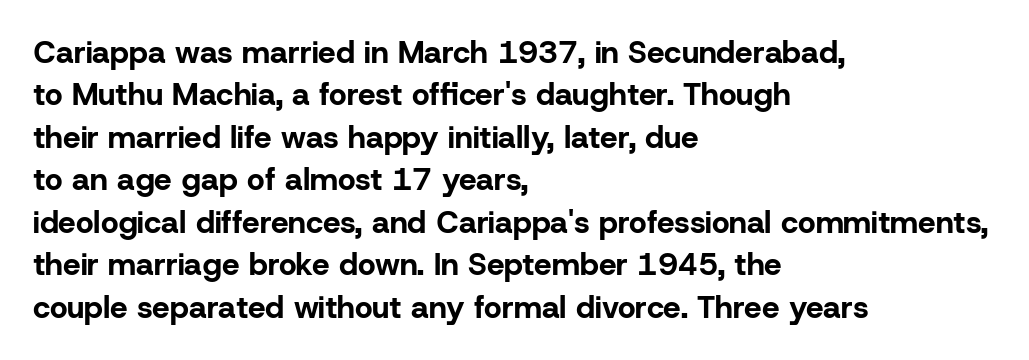
{"serif": "no", "italic": "no", "bold": "yes", "weight": "bold", "width": "normal", "stroke_contrast": "low", "x_height": "medium", "monospaced": "no", "underline": "no", "align": "left", "line_spacing": "normal", "line_spacing_ratio": 1.37, "letter_spacing": "normal", "letter_spacing_em": 0.0, "glyph_px": 31}
